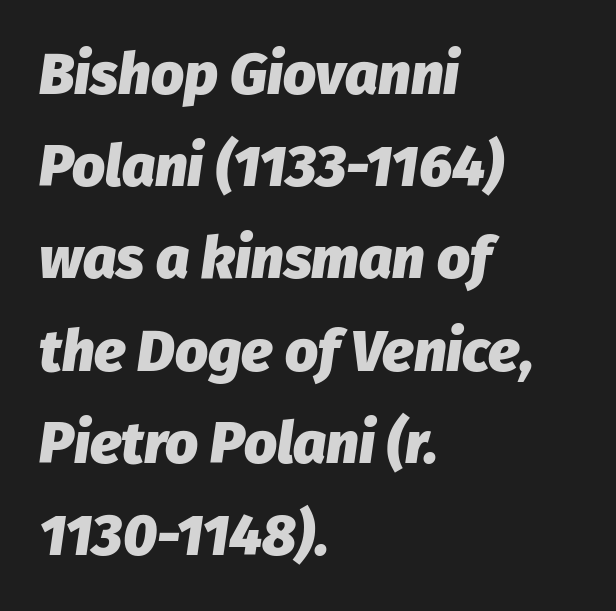
Q: Is the text bold? A: Yes.
Q: Is the text italic (slanted)? A: Yes, it leans right by about 8 degrees.
Q: Is the text underlined? A: No.
Q: How is the paragraph aligned? A: Left-aligned.
Q: Is the spacing between letters normal or unusually wide? A: Normal.
Q: Is the spacing between lines tight, normal or loose? A: Normal.
Q: Width (condensed, normal, or wide)? A: Normal.
Q: Stroke contrast? A: Low.
Q: x-height? A: Medium.
Q: Monospaced? A: No.
